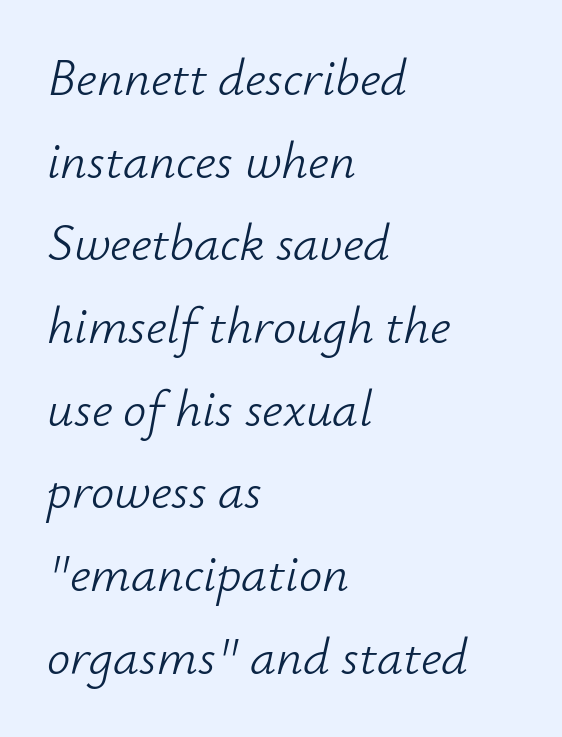
{"italic": "yes", "lean": "right", "slant_degrees": 12, "bold": "no", "weight": "light", "width": "normal", "stroke_contrast": "low", "x_height": "small", "monospaced": "no", "underline": "no", "align": "left", "line_spacing": "normal", "line_spacing_ratio": 1.59, "letter_spacing": "normal", "letter_spacing_em": 0.0, "glyph_px": 52}
